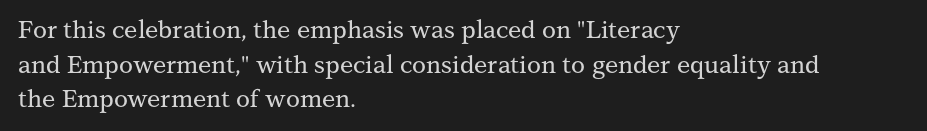
The compositor pushed each line to the left boundary. Compared with typical paragraphs, the rows here are spaced about the same. Here the glyphs are tracked normally, forming tight word shapes. Check the space under the baseline: it is left empty. You can tell it's not italic because the verticals are truly vertical.
